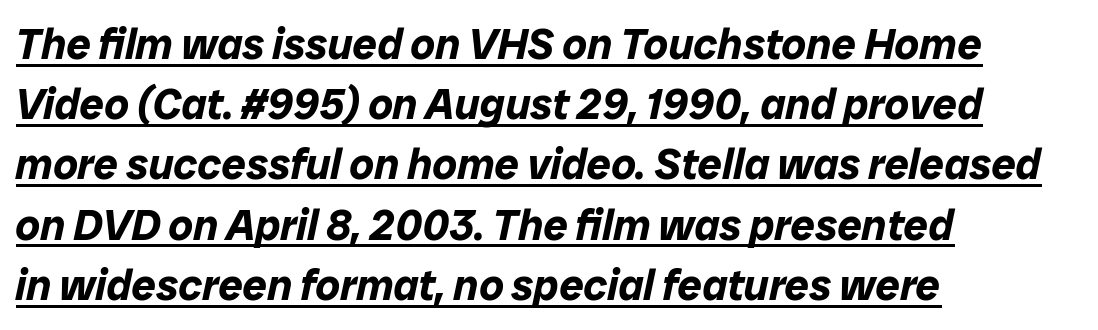
Looks like someone drew a line under every word here. The letterforms sit shoulder to shoulder at normal distance. Looking at the ascenders, they clearly lean. Short and long lines alike share a common starting point at left. Caption: bold face, heavy strokes.
